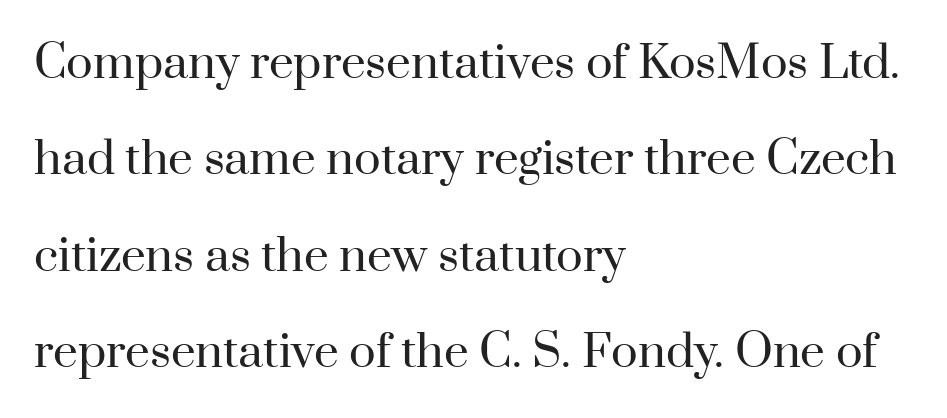
Q: Is the text bold? A: No.
Q: Is the text italic (slanted)? A: No, it is upright.
Q: Is the typeface a serif or a sans-serif typeface? A: Serif.
Q: Is the text underlined? A: No.
Q: How is the paragraph aligned? A: Left-aligned.
Q: Is the spacing between letters normal or unusually wide? A: Normal.
Q: Is the spacing between lines tight, normal or loose? A: Loose.
Q: Width (condensed, normal, or wide)? A: Normal.
Q: Stroke contrast? A: High.
Q: x-height? A: Small.
Q: Monospaced? A: No.
